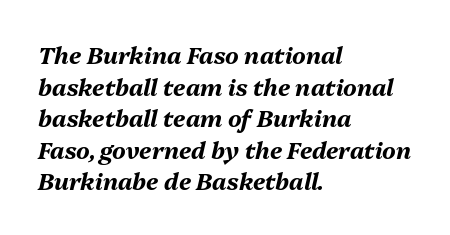
The image shows 23 px bold type, italic (leaning right); set left-aligned, normal line spacing (1.37x), normal letter spacing, not underlined.
